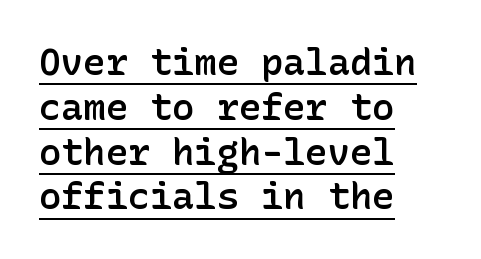
The image shows 37 px semibold sans-serif type, upright; set left-aligned, line spacing 1.21x, normal letter spacing, underlined; low stroke contrast and a medium x-height.
